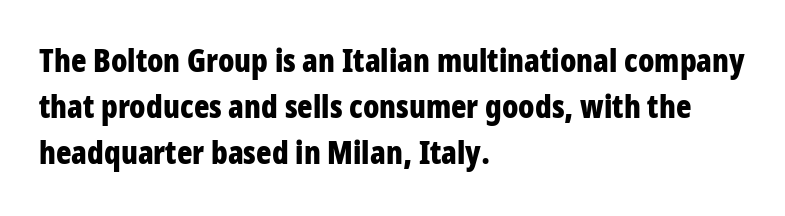
Every stem runs plumb, perpendicular to the baseline. The passage shown is typeset with a sans-serif family. Does the leading feel generous? No, just average. The face used here has the dense, thick strokes of a bold.
